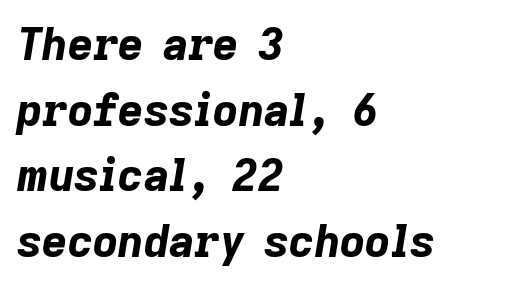
The image shows 44 px bold type, italic (leaning right); set left-aligned, normal line spacing (1.49x), normal letter spacing, not underlined; low stroke contrast and a medium x-height.
